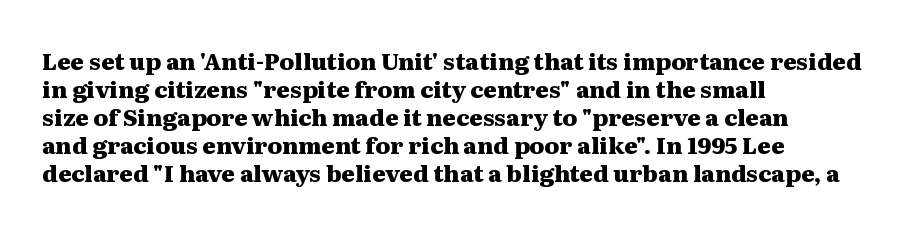
{"italic": "no", "bold": "yes", "underline": "no", "align": "left", "line_spacing_ratio": 1.22, "letter_spacing": "normal", "letter_spacing_em": 0.0, "glyph_px": 23}
